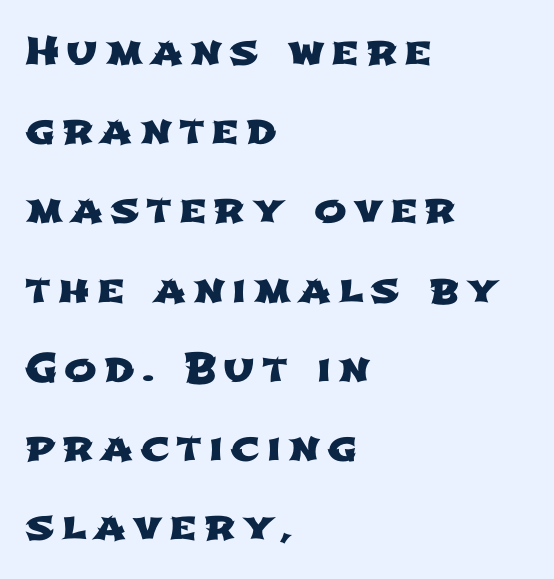
The image shows 39 px wide sans-serif type; set left-aligned, loose line spacing (2.03x), not underlined; low stroke contrast and a medium x-height.
